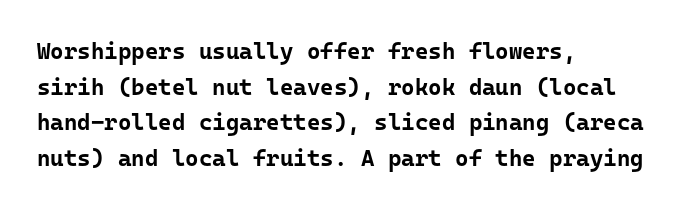
{"italic": "no", "bold": "yes", "underline": "no", "align": "left", "line_spacing": "normal", "line_spacing_ratio": 1.55, "letter_spacing": "normal", "letter_spacing_em": 0.0, "glyph_px": 23}
